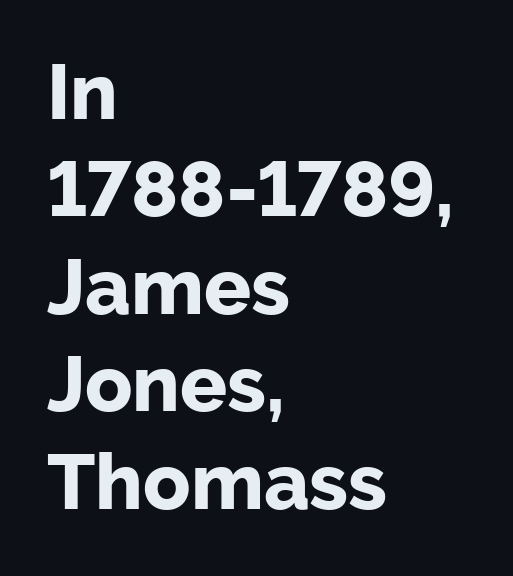
The passage shown stacks its lines at a standard gap. The face used here has the dense, thick strokes of a bold. Ascenders rise straight up at ninety degrees. One-word summary of the alignment: left. Glyph-to-glyph distance matches everyday printed text. Check the space under the baseline: it is left empty.
